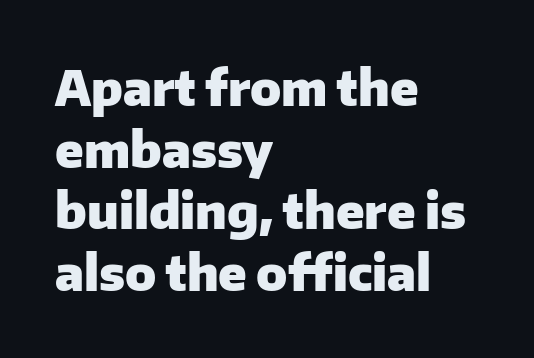
Is the block centered? No — it sits flush against the left margin. Think of a printed novel: that variable character pitch is what you see here. Underlining? Definitely not there. Typesetter's note: full bold, strokes at maximum text heaviness. Posture: upright roman.
